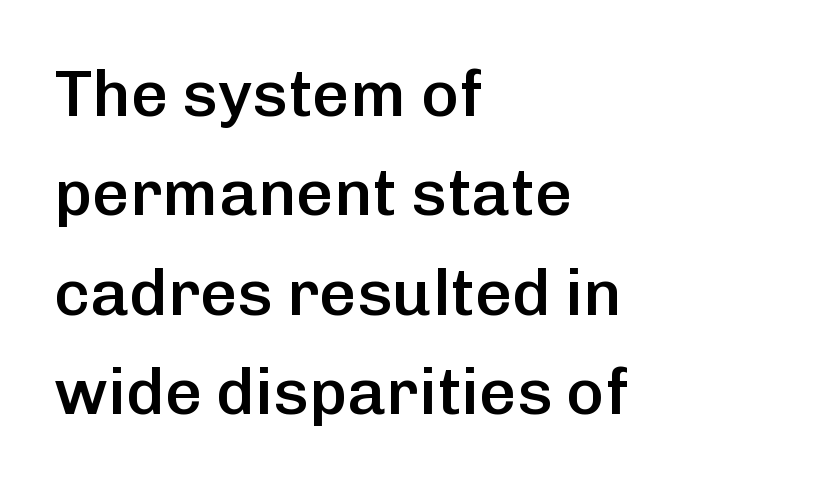
The passage shown has conventional tracking throughout. Do the characters align in a grid? No, the font is proportional. The text was rendered using a sans face with plain stroke endings. In terms of weight, the rendering is demibold, just under bold.
